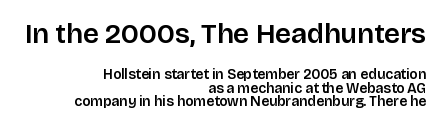
Q: Is the text italic (slanted)? A: No, it is upright.
Q: Is the typeface a serif or a sans-serif typeface? A: Sans-serif.
Q: Is the text underlined? A: No.
Q: How is the paragraph aligned? A: Right-aligned.
Q: Is the spacing between letters normal or unusually wide? A: Normal.
Q: Is the spacing between lines tight, normal or loose? A: Tight.
Q: Which block of text is set in a larger size, the first (top) or the second (bottom)? A: The first (top) one.
Q: Width (condensed, normal, or wide)? A: Normal.
Q: Stroke contrast? A: Low.
Q: x-height? A: Large.
Q: Monospaced? A: No.
